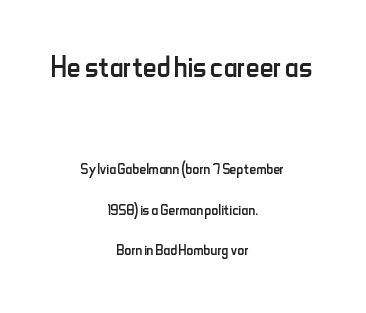
Letters rest on an invisible, unmarked baseline. Do the characters align in a grid? No, the font is proportional. Does the lettering tilt? It doesn't — this is upright. The leading is generous, giving the passage an open texture. Is the lower block the larger one? No — the upper block carries the bigger type.
